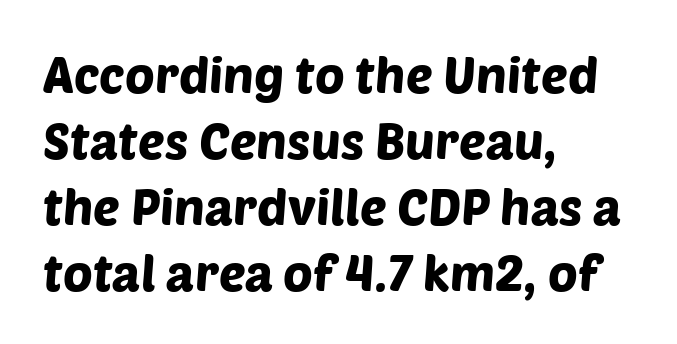
Q: Is the typeface a serif or a sans-serif typeface? A: Sans-serif.
Q: Is the text underlined? A: No.
Q: How is the paragraph aligned? A: Left-aligned.
Q: Is the spacing between letters normal or unusually wide? A: Normal.
Q: Is the spacing between lines tight, normal or loose? A: Normal.
Q: Width (condensed, normal, or wide)? A: Normal.
Q: Stroke contrast? A: Low.
Q: x-height? A: Large.
Q: Monospaced? A: No.
